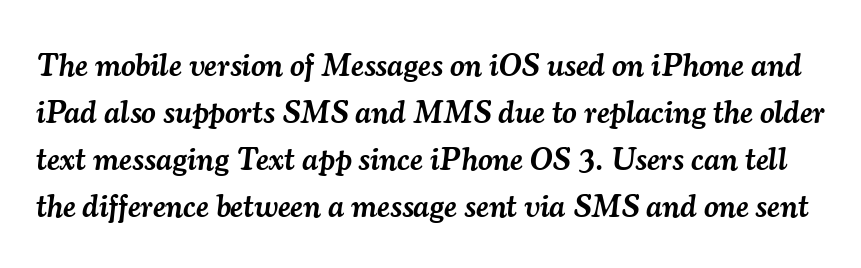
{"serif": "yes", "italic": "yes", "lean": "right", "slant_degrees": 7, "bold": "semi", "weight": "semibold", "width": "normal", "stroke_contrast": "medium", "x_height": "small", "monospaced": "no", "underline": "no", "line_spacing": "normal", "line_spacing_ratio": 1.47, "letter_spacing": "normal", "letter_spacing_em": 0.0, "glyph_px": 32}
